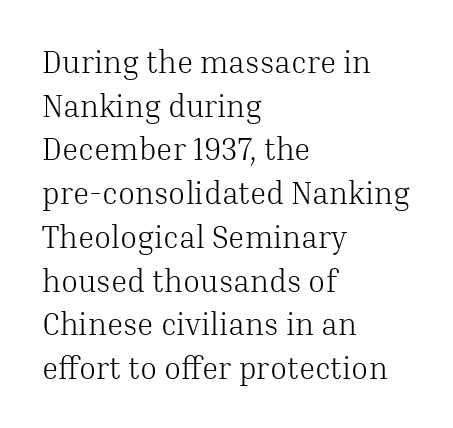
Rows of type keep a routine distance in the vertical direction. The foot of each line stays bare and open. Heft: none added — not bold. Each word holds together tightly as a unit, with standard inter-letter gaps. Is the block centered? No — it sits flush against the left margin. The letters stand straight up with perfectly vertical stems.
